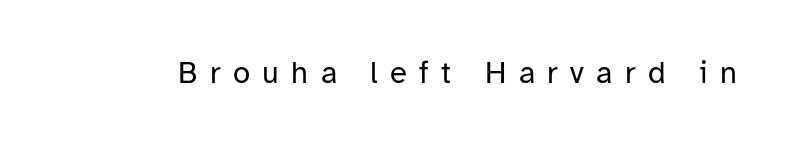
{"serif": "no", "italic": "no", "bold": "no", "weight": "regular", "width": "normal", "stroke_contrast": "low", "x_height": "medium", "monospaced": "no", "underline": "no", "letter_spacing": "wide", "letter_spacing_em": 0.4, "glyph_px": 31}
